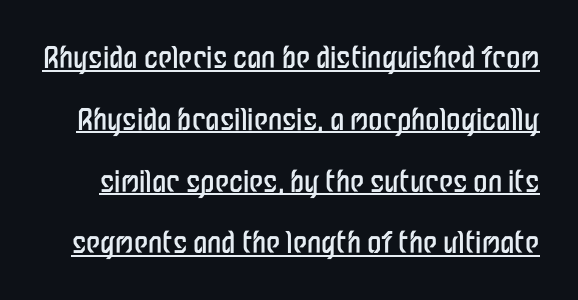
The image shows 29 px regular-weight, condensed sans-serif type, upright; set loose line spacing (2.13x), normal letter spacing, underlined; low stroke contrast and a medium x-height.
